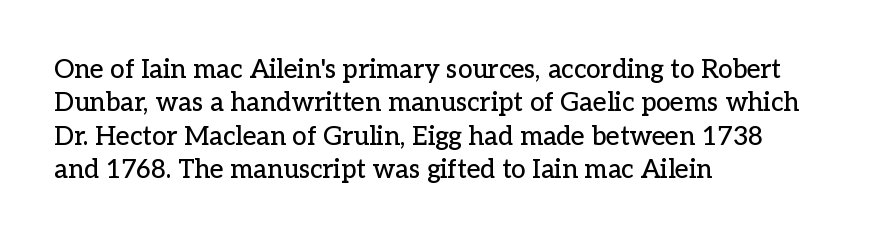
Beneath every word, the page is bare. Evenly set lines give the paragraph a standard silhouette. The compositor pushed each line to the left boundary. Spacing between characters is what you'd get straight out of the box. When letters stand straight like this, we call the style roman or upright.
